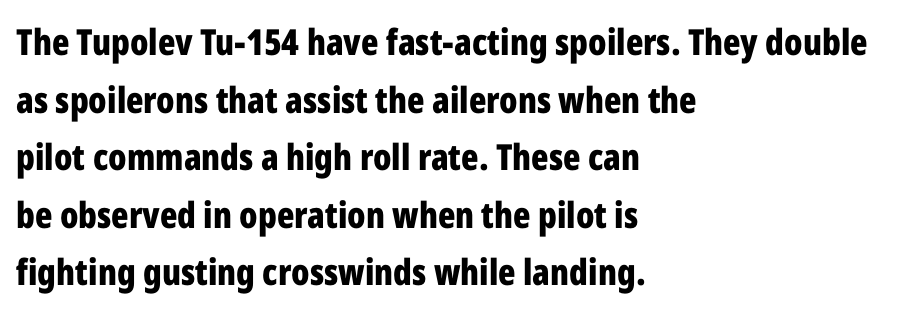
Italic: no, the glyphs are upright roman. Beneath every word, the page is bare. What weight is shown? A full bold with thick strokes. Short note: letters normally spaced. The rows are spaced the way most documents space them. Casual observation: everything's shoved over to the left.
